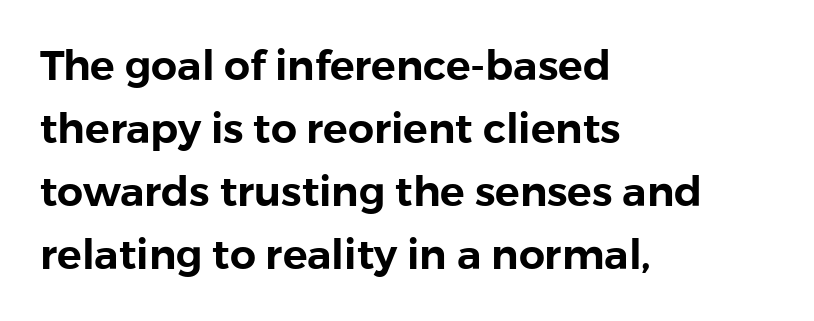
Q: Is the text italic (slanted)? A: No, it is upright.
Q: Is the typeface a serif or a sans-serif typeface? A: Sans-serif.
Q: Is the text underlined? A: No.
Q: How is the paragraph aligned? A: Left-aligned.
Q: Is the spacing between letters normal or unusually wide? A: Normal.
Q: Is the spacing between lines tight, normal or loose? A: Normal.
Q: Width (condensed, normal, or wide)? A: Normal.
Q: Stroke contrast? A: Low.
Q: x-height? A: Medium.
Q: Monospaced? A: No.
